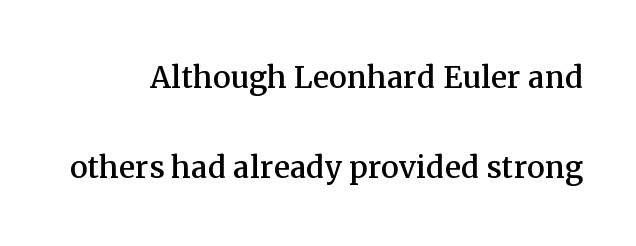
{"serif": "yes", "italic": "no", "width": "normal", "stroke_contrast": "medium", "x_height": "medium", "monospaced": "no", "underline": "no", "line_spacing": "loose", "line_spacing_ratio": 2.26, "letter_spacing": "normal", "letter_spacing_em": 0.0, "glyph_px": 40}
